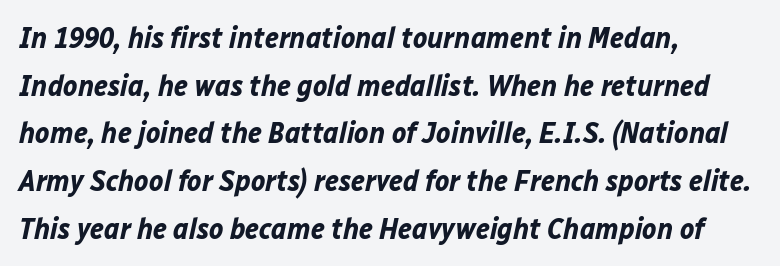
The image shows 30 px bold type, italic (leaning right); set left-aligned, normal line spacing (1.59x), normal letter spacing, not underlined; low stroke contrast and a medium x-height.
